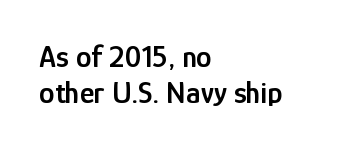
{"serif": "no", "italic": "no", "bold": "semi", "weight": "semibold", "width": "condensed", "stroke_contrast": "low", "x_height": "medium", "monospaced": "no", "underline": "no", "align": "left", "line_spacing_ratio": 1.17, "letter_spacing": "normal", "letter_spacing_em": 0.0, "glyph_px": 31}
